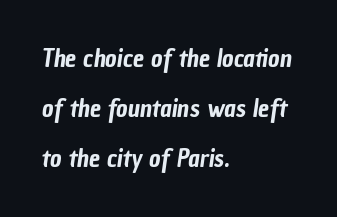
Q: Is the text underlined? A: No.
Q: How is the paragraph aligned? A: Left-aligned.
Q: Is the spacing between letters normal or unusually wide? A: Normal.
Q: Is the spacing between lines tight, normal or loose? A: Loose.
